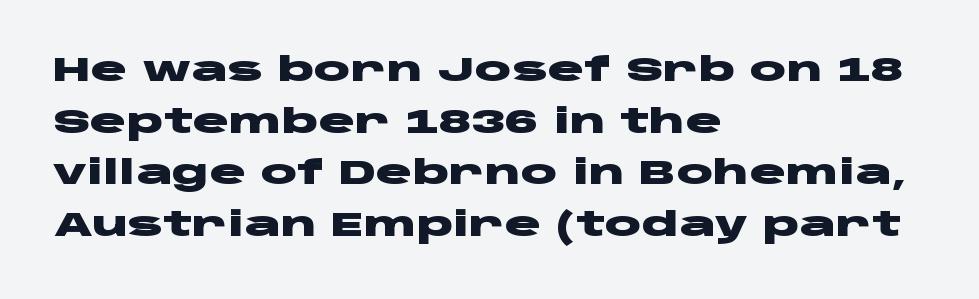
The image shows 34 px heavy, wide sans-serif type, upright; set left-aligned, normal line spacing (1.52x), normal letter spacing, not underlined; low stroke contrast and a large x-height.
